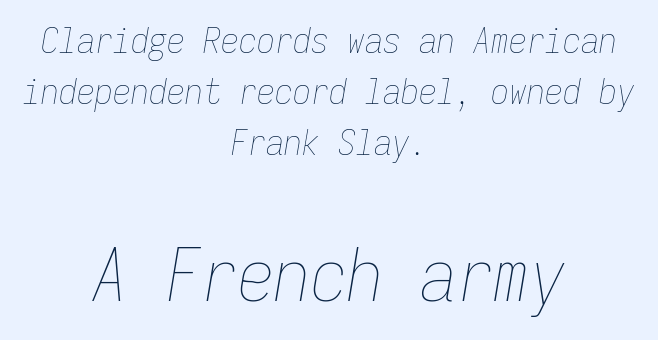
The image shows 73 px thin, condensed type, italic (leaning right), monospaced; set centered, normal line spacing (1.42x), normal letter spacing, not underlined; the second (bottom) block is 2.03x larger; low stroke contrast and a medium x-height.
